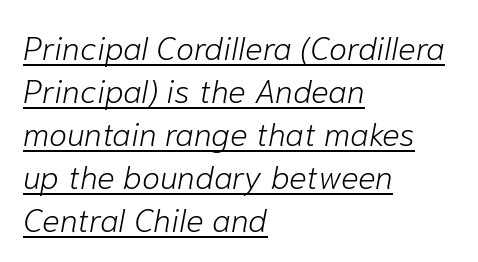
The image shows 33 px light type, italic (leaning right); set left-aligned, normal line spacing (1.3x), normal letter spacing, underlined; low stroke contrast and a medium x-height.
